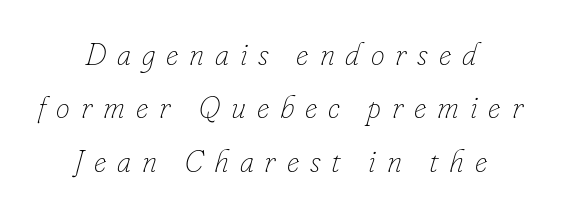
The image shows 31 px thin type, italic (leaning right); set centered, line spacing 1.72x, unusually wide letter spacing (+0.35 em), not underlined; low stroke contrast and a small x-height.
